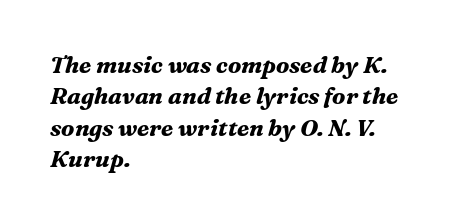
The image shows 23 px bold type, italic (leaning right); set left-aligned, normal line spacing (1.36x), normal letter spacing, not underlined.
